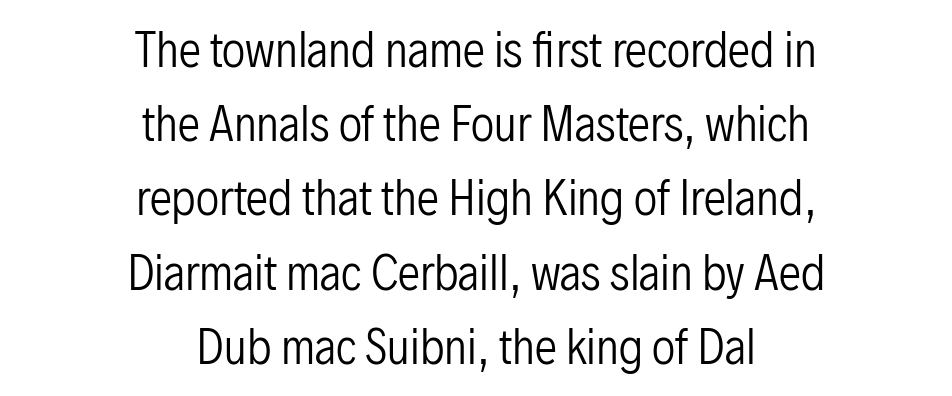
{"serif": "no", "italic": "no", "bold": "no", "weight": "regular", "width": "condensed", "stroke_contrast": "low", "x_height": "medium", "monospaced": "no", "underline": "no", "align": "center", "line_spacing": "normal", "line_spacing_ratio": 1.65, "letter_spacing": "normal", "letter_spacing_em": 0.0, "glyph_px": 45}
